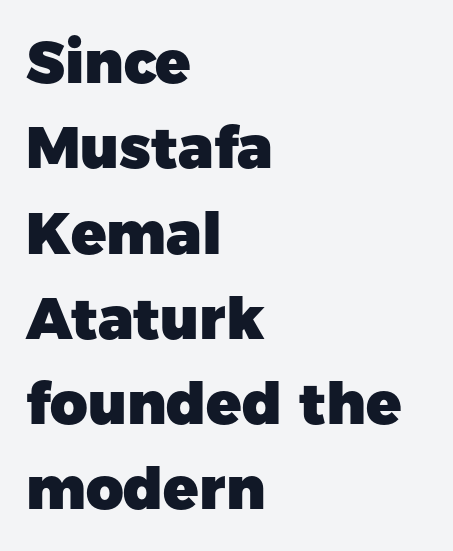
Words float on clear page, feet unadorned. Each new line begins a customary step beneath the previous one. The face used here is a sans, in the tradition of grotesques and geometrics. The rendering anchors every line to the left-hand side. Unlike italic type, these characters show no tilt at all. Heft: maximum for text — a bold.
